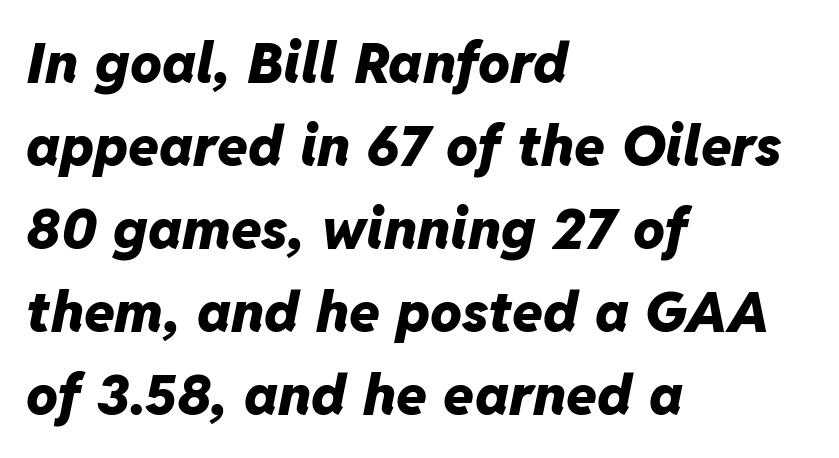
Which margin do the lines hug? The left one — the right edge is uneven. Rendered with sloped, italic letterforms. A dark, heavy texture on the line: the type is bold. Words appear dense and cohesive because spacing is normal.
